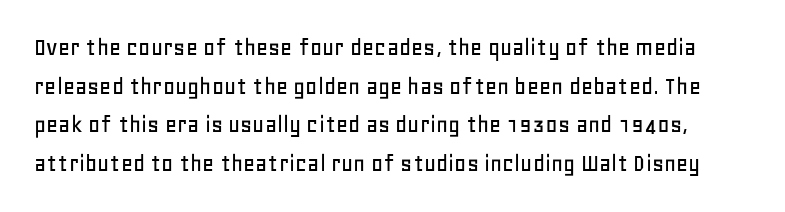
The image shows 26 px text type, upright; set normal line spacing (1.49x), normal letter spacing, not underlined.
